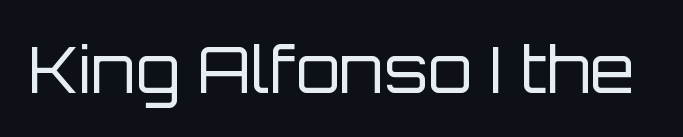
Q: Is the text bold? A: No.
Q: Is the text italic (slanted)? A: No, it is upright.
Q: Is the typeface a serif or a sans-serif typeface? A: Sans-serif.
Q: Is the text underlined? A: No.
Q: Is the spacing between letters normal or unusually wide? A: Normal.
Q: Width (condensed, normal, or wide)? A: Normal.
Q: Stroke contrast? A: Low.
Q: x-height? A: Large.
Q: Monospaced? A: No.
